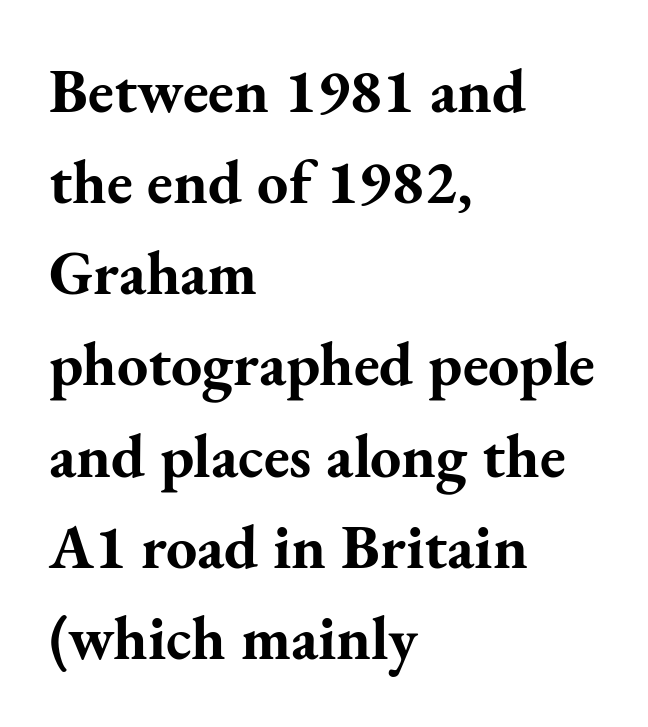
Q: Is the text bold? A: Yes.
Q: Is the text italic (slanted)? A: No, it is upright.
Q: Is the typeface a serif or a sans-serif typeface? A: Serif.
Q: Is the text underlined? A: No.
Q: How is the paragraph aligned? A: Left-aligned.
Q: Is the spacing between letters normal or unusually wide? A: Normal.
Q: Is the spacing between lines tight, normal or loose? A: Normal.
Q: Width (condensed, normal, or wide)? A: Normal.
Q: Stroke contrast? A: Medium.
Q: x-height? A: Small.
Q: Monospaced? A: No.
